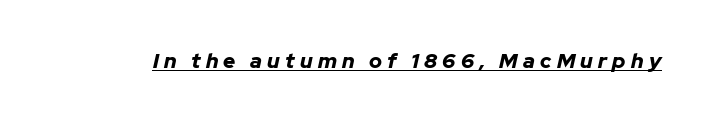
Q: Is the text bold? A: Yes.
Q: Is the text italic (slanted)? A: Yes, it leans right by about 12 degrees.
Q: Is the text underlined? A: Yes.
Q: Is the spacing between letters normal or unusually wide? A: Unusually wide.
